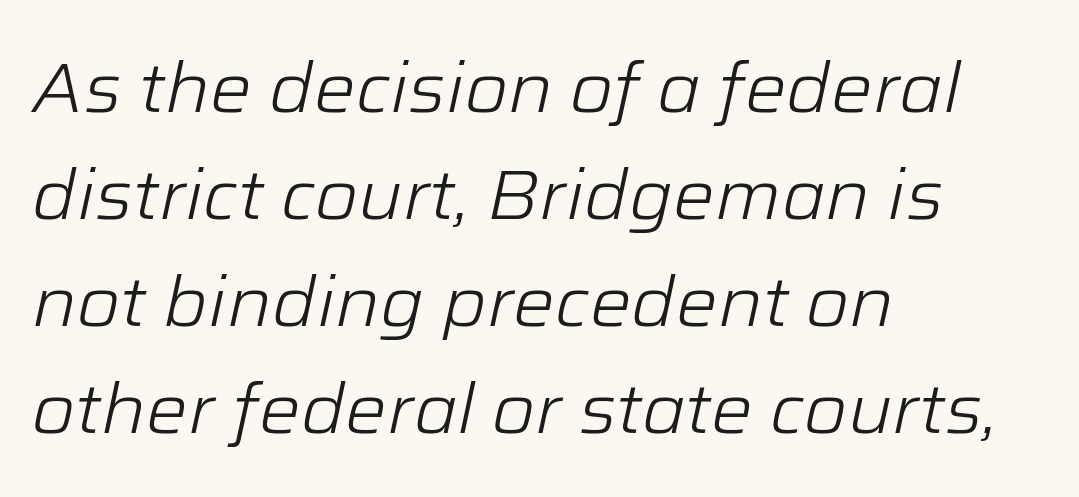
Q: Is the text bold? A: No.
Q: Is the text italic (slanted)? A: Yes, it leans right by about 12 degrees.
Q: Is the text underlined? A: No.
Q: How is the paragraph aligned? A: Left-aligned.
Q: Is the spacing between letters normal or unusually wide? A: Normal.
Q: Is the spacing between lines tight, normal or loose? A: Normal.
Q: Width (condensed, normal, or wide)? A: Normal.
Q: Stroke contrast? A: Low.
Q: x-height? A: Medium.
Q: Monospaced? A: No.
